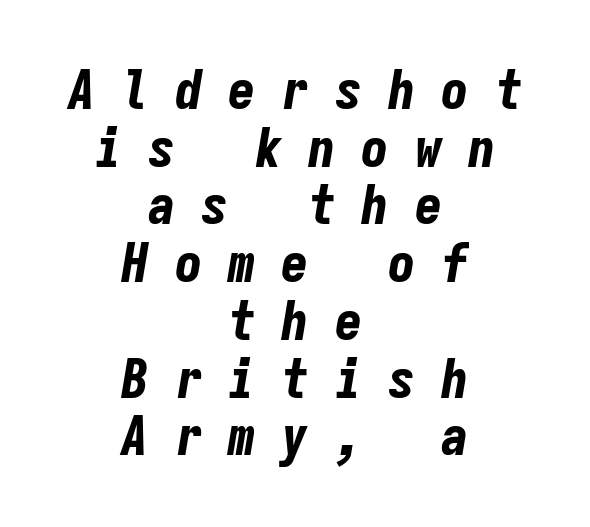
{"italic": "yes", "lean": "right", "slant_degrees": 9, "bold": "yes", "weight": "bold", "width": "condensed", "stroke_contrast": "low", "x_height": "medium", "monospaced": "yes", "underline": "no", "align": "center", "line_spacing": "tight", "line_spacing_ratio": 1.05, "letter_spacing": "wide", "letter_spacing_em": 0.47, "glyph_px": 55}
